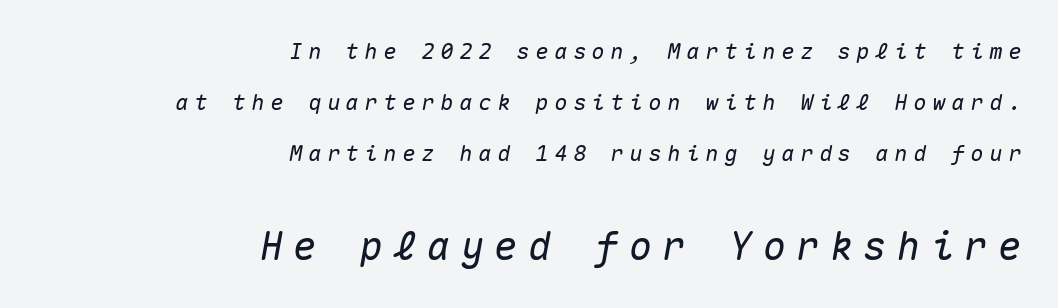
{"italic": "yes", "lean": "right", "slant_degrees": 10, "width": "normal", "stroke_contrast": "medium", "x_height": "medium", "monospaced": "yes", "underline": "no", "align": "right", "line_spacing": "loose", "line_spacing_ratio": 2.31, "letter_spacing": "wide", "letter_spacing_em": 0.26, "larger_block": "second", "size_ratio": 1.77, "glyph_px": 39}
